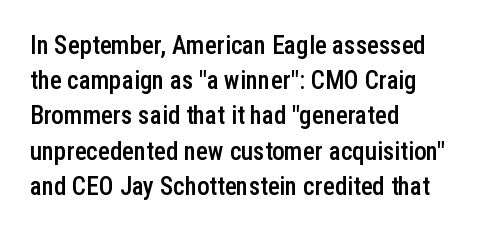
Heft: intermediate — a semibold. No word sits above an underline. Successive baselines arrive at the customary interval. Inter-character spacing is left at the font's built-in metrics. Reading down the block, your eye returns to a fixed left position each line. Italic? Not at all — the glyphs are vertical.
